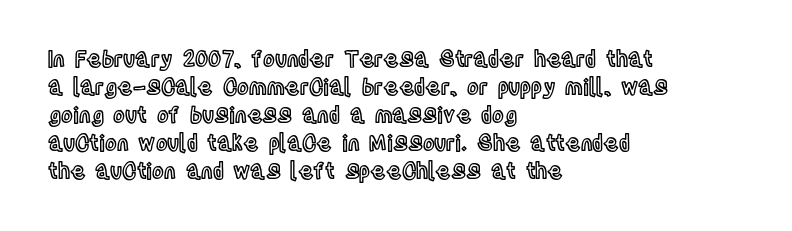
The image shows 22 px text type, upright; set left-aligned, normal line spacing (1.27x), normal letter spacing, not underlined.
